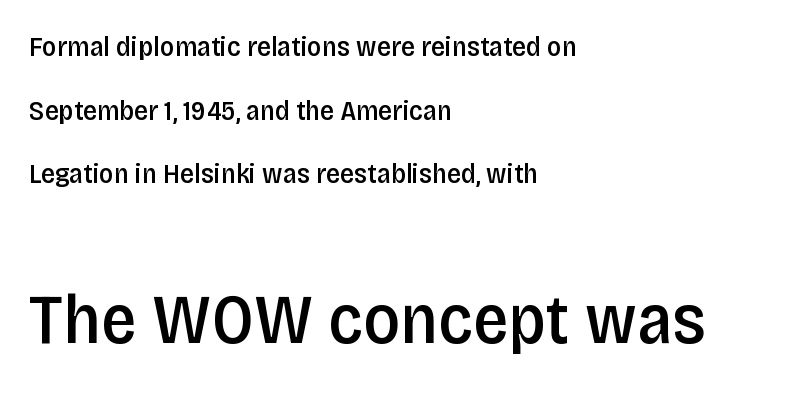
Moderately thickened strokes mark this as semibold type. The foot of each line stays bare and open. Posture: upright roman. Does the leading feel generous? Absolutely, it's lavish.
